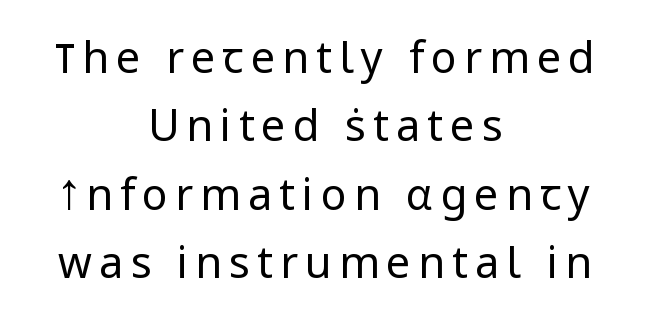
Letters rest on an invisible, unmarked baseline. Italic? Not at all — the glyphs are vertical. The passage is arranged like a title page — every line centered. Honestly, the row spacing looks completely unremarkable.
